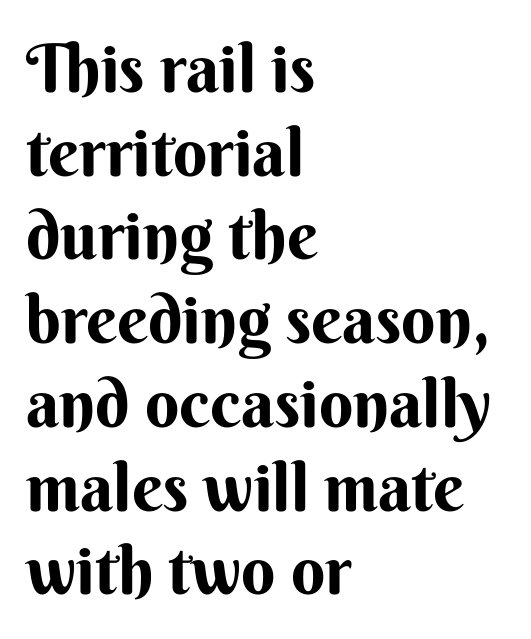
Q: Is the text italic (slanted)? A: No, it is upright.
Q: Is the typeface a serif or a sans-serif typeface? A: Sans-serif.
Q: Is the text underlined? A: No.
Q: How is the paragraph aligned? A: Left-aligned.
Q: Is the spacing between letters normal or unusually wide? A: Normal.
Q: Is the spacing between lines tight, normal or loose? A: Normal.
Q: Width (condensed, normal, or wide)? A: Normal.
Q: Stroke contrast? A: Medium.
Q: x-height? A: Small.
Q: Monospaced? A: No.
